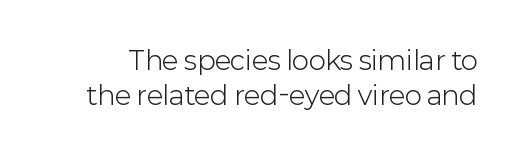
Q: Is the text bold? A: No.
Q: Is the text italic (slanted)? A: No, it is upright.
Q: Is the text underlined? A: No.
Q: Is the spacing between letters normal or unusually wide? A: Normal.
Q: Is the spacing between lines tight, normal or loose? A: Normal.
